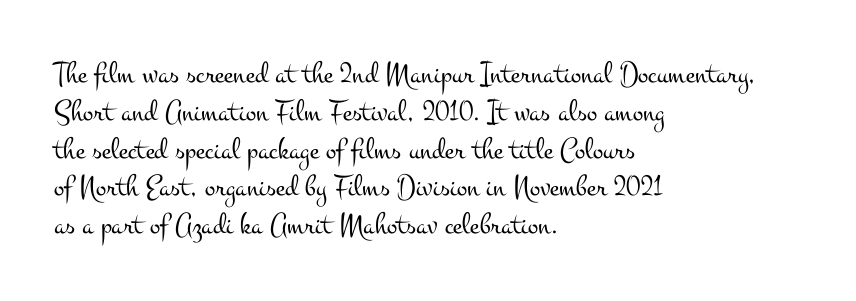
The image shows 31 px light, wide type; set left-aligned, line spacing 1.22x, normal letter spacing, not underlined; medium stroke contrast and a small x-height.
